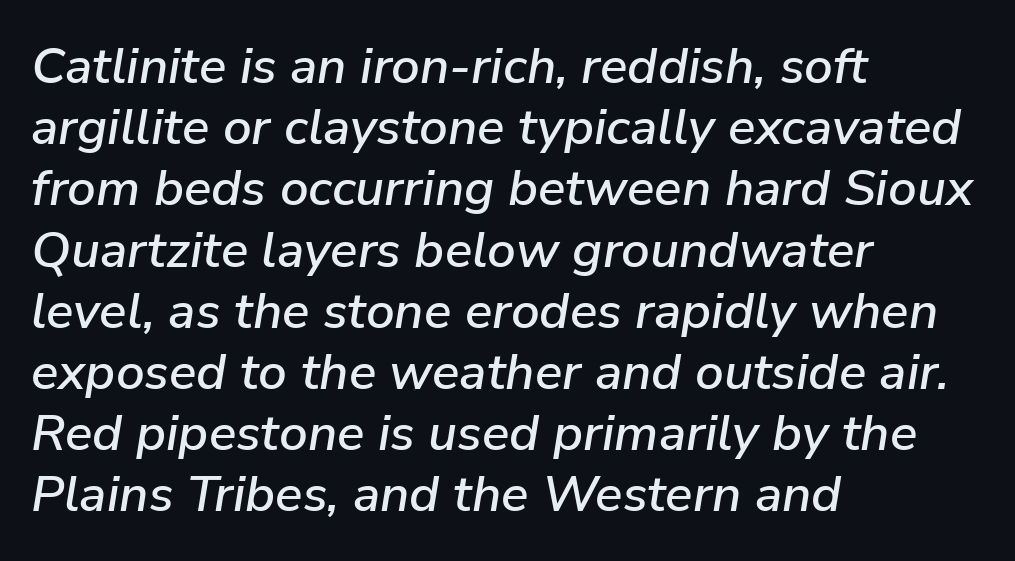
{"italic": "yes", "lean": "right", "slant_degrees": 9, "width": "normal", "stroke_contrast": "low", "x_height": "medium", "monospaced": "no", "underline": "no", "align": "left", "line_spacing_ratio": 1.2, "letter_spacing": "normal", "letter_spacing_em": 0.0, "glyph_px": 51}
